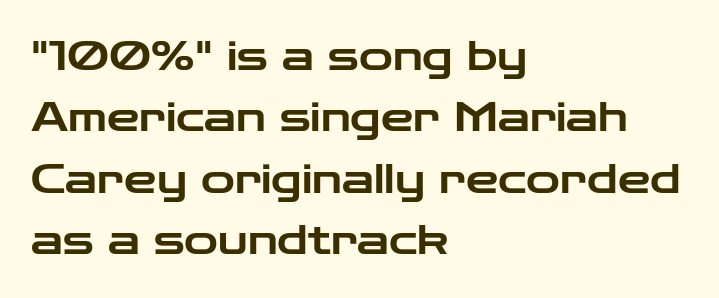
Q: Is the text italic (slanted)? A: No, it is upright.
Q: Is the typeface a serif or a sans-serif typeface? A: Sans-serif.
Q: Is the text underlined? A: No.
Q: How is the paragraph aligned? A: Left-aligned.
Q: Is the spacing between letters normal or unusually wide? A: Normal.
Q: Is the spacing between lines tight, normal or loose? A: Normal.
Q: Width (condensed, normal, or wide)? A: Wide.
Q: Stroke contrast? A: Low.
Q: x-height? A: Medium.
Q: Monospaced? A: No.
